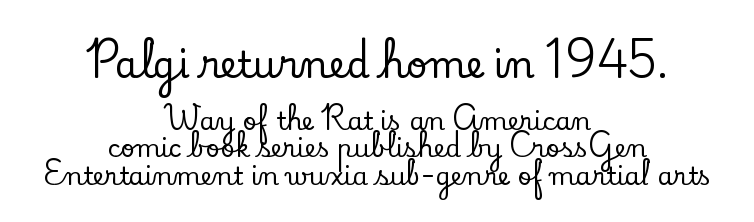
Which margin do the lines hug? Neither — every line sits in the middle. When letters stand straight like this, we call the style roman or upright. Vertical spacing — tight. I'd call this a serif setting — the letters wear small feet.
